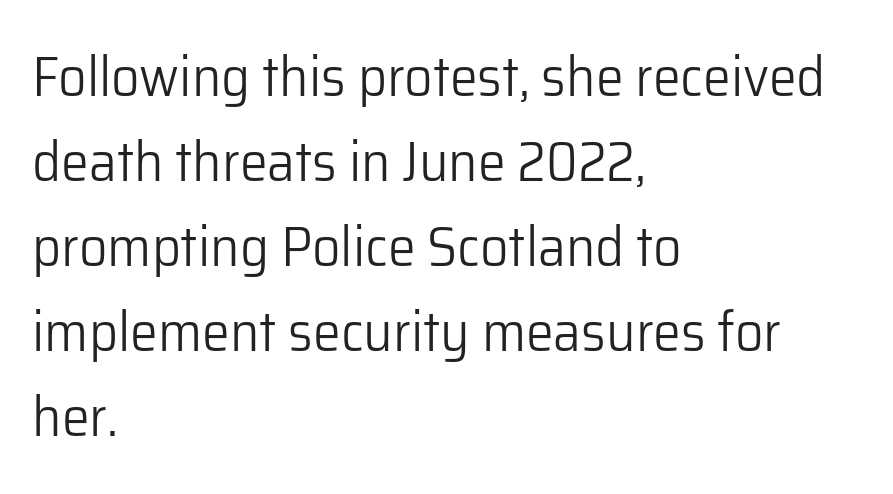
{"serif": "no", "italic": "no", "bold": "no", "weight": "light", "width": "normal", "stroke_contrast": "low", "x_height": "medium", "monospaced": "no", "underline": "no", "align": "left", "line_spacing": "normal", "line_spacing_ratio": 1.52, "letter_spacing": "normal", "letter_spacing_em": 0.0, "glyph_px": 56}
